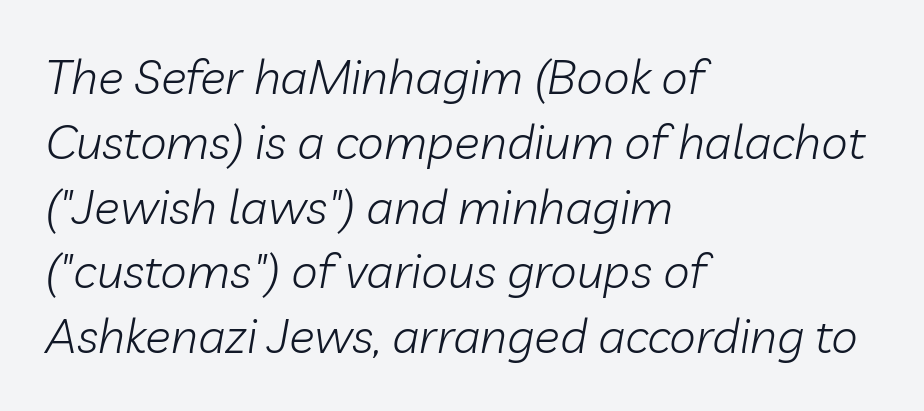
{"italic": "yes", "lean": "right", "slant_degrees": 10, "bold": "no", "weight": "light", "width": "normal", "stroke_contrast": "low", "x_height": "medium", "monospaced": "no", "underline": "no", "align": "left", "line_spacing": "normal", "line_spacing_ratio": 1.35, "letter_spacing": "normal", "letter_spacing_em": 0.0, "glyph_px": 48}
